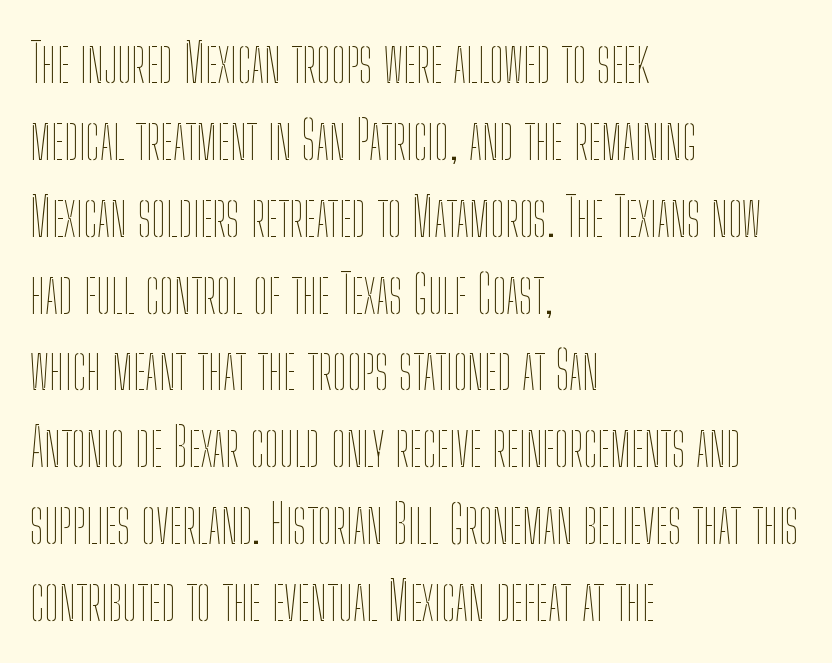
The rag falls on the right side of this text block. This sample has the flowing, uneven cadence of proportional lettering. Each word holds together tightly as a unit, with standard inter-letter gaps. Notice how descenders clear the ascenders below comfortably — that's standard leading. Designer's note — italics off, roman on.
